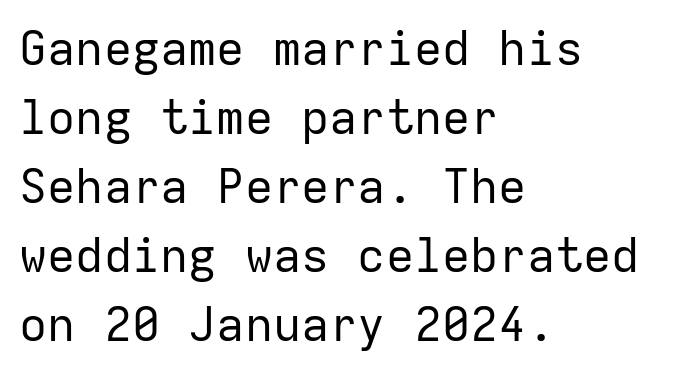
{"serif": "no", "italic": "no", "bold": "no", "weight": "regular", "width": "normal", "stroke_contrast": "low", "x_height": "medium", "monospaced": "yes", "underline": "no", "align": "left", "line_spacing": "normal", "line_spacing_ratio": 1.47, "letter_spacing": "normal", "letter_spacing_em": 0.0, "glyph_px": 47}
